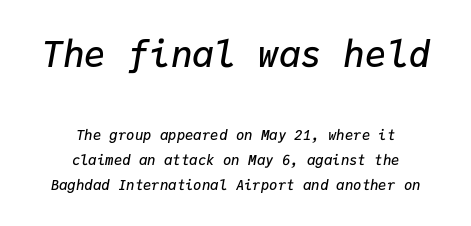
{"italic": "yes", "lean": "right", "slant_degrees": 9, "bold": "semi", "weight": "semibold", "width": "normal", "stroke_contrast": "low", "x_height": "medium", "monospaced": "yes", "underline": "no", "align": "center", "line_spacing_ratio": 1.8, "letter_spacing": "normal", "letter_spacing_em": 0.0, "larger_block": "first", "size_ratio": 2.57, "glyph_px": 36}
